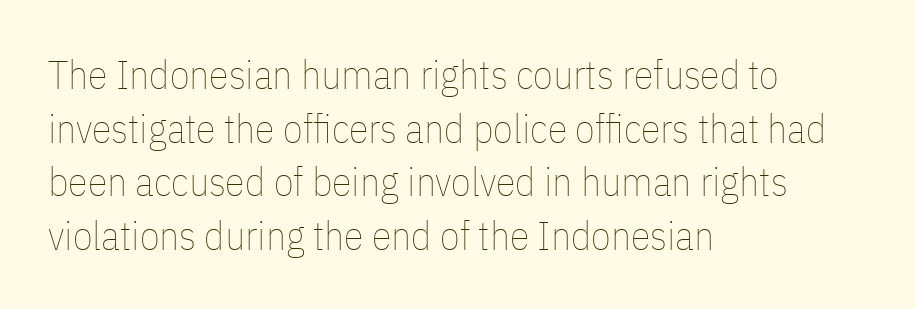
A quiet, ordinary-to-light weight characterises the typeface. The letters sit at their default tracking, neither squeezed nor spread. Lines of text with bare space underneath. The designer left line spacing at the default. Upright lettering throughout.
